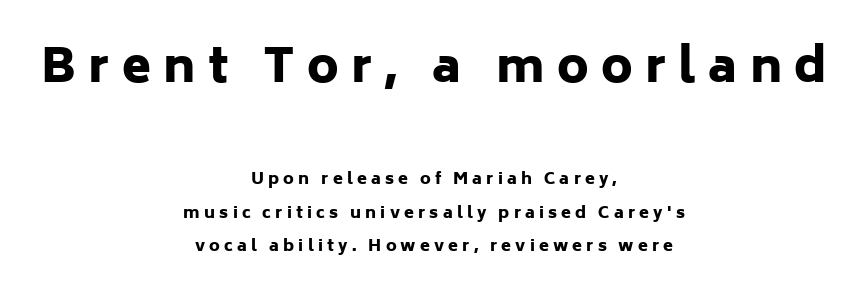
{"serif": "no", "italic": "no", "bold": "yes", "weight": "heavy", "width": "normal", "stroke_contrast": "low", "x_height": "medium", "monospaced": "no", "underline": "no", "align": "center", "line_spacing": "loose", "line_spacing_ratio": 2.11, "letter_spacing": "wide", "letter_spacing_em": 0.26, "larger_block": "first", "size_ratio": 2.94, "glyph_px": 47}
